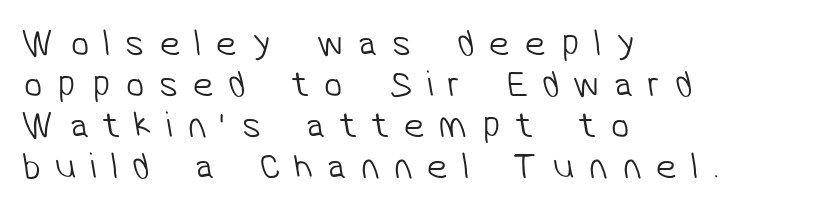
The image shows 37 px light sans-serif type; set left-aligned, tight line spacing (1.11x), unusually wide letter spacing (+0.4 em), not underlined; low stroke contrast and a medium x-height.
